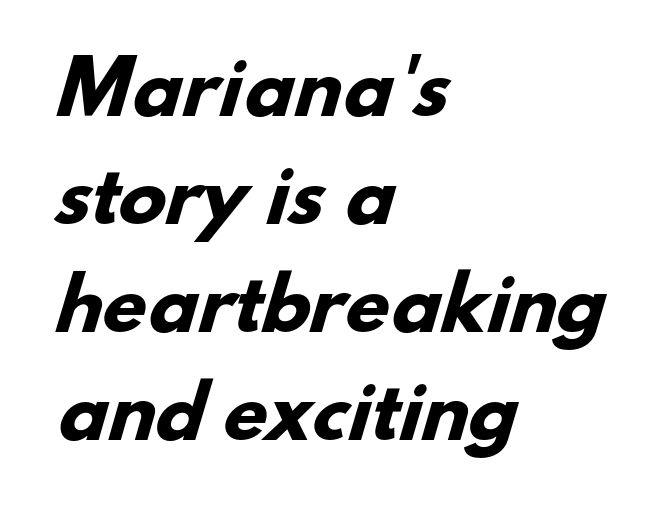
The designer left line spacing at the default. Look at the bottom of the vertical strokes: they stop flat, with no serifs. The letters sit at their default tracking, neither squeezed nor spread. Left-aligned paragraph, ragged on the right.
